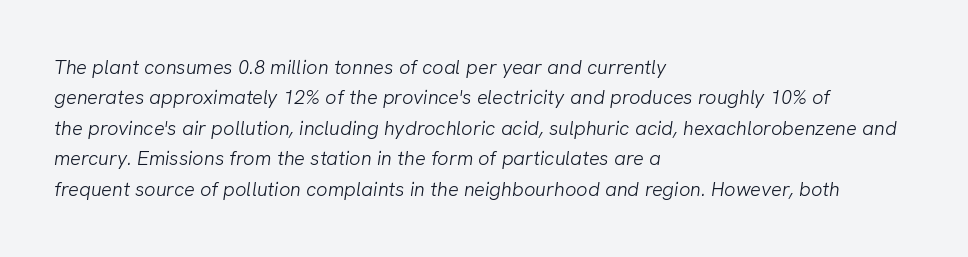
A typesetter would call this leading conventional body-copy spacing. Where is the straight margin? On the left. Stem width sits at or under what a default text font uses. The words here are not underlined.
